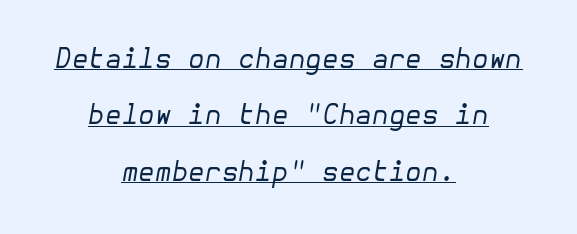
The image shows 27 px text type, italic (leaning right); set centered, loose line spacing (2.09x), normal letter spacing, underlined.
